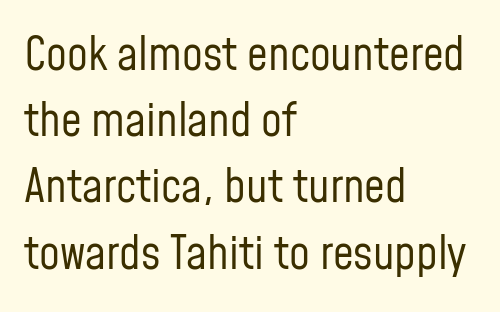
The image shows 46 px regular-weight, condensed sans-serif type, upright; set left-aligned, normal line spacing (1.44x), normal letter spacing, not underlined; low stroke contrast and a medium x-height.
